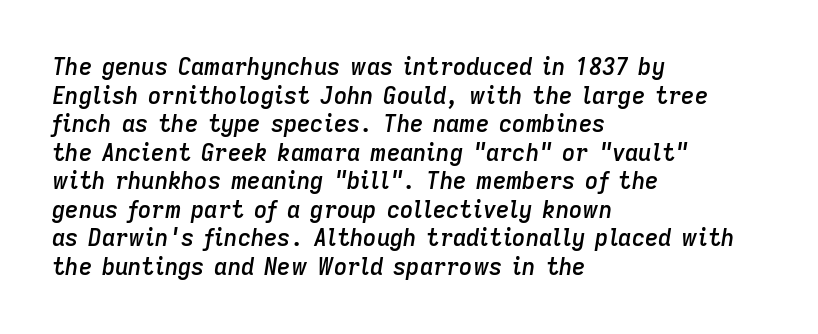
You could call the tracking neutral — neither tight nor loose. Each glyph is drawn with semibold strokes, heavier than normal yet not fully bold. The face used here has a pronounced slope to its letters. Check under the words: just untouched page. Casual observation: everything's shoved over to the left.
